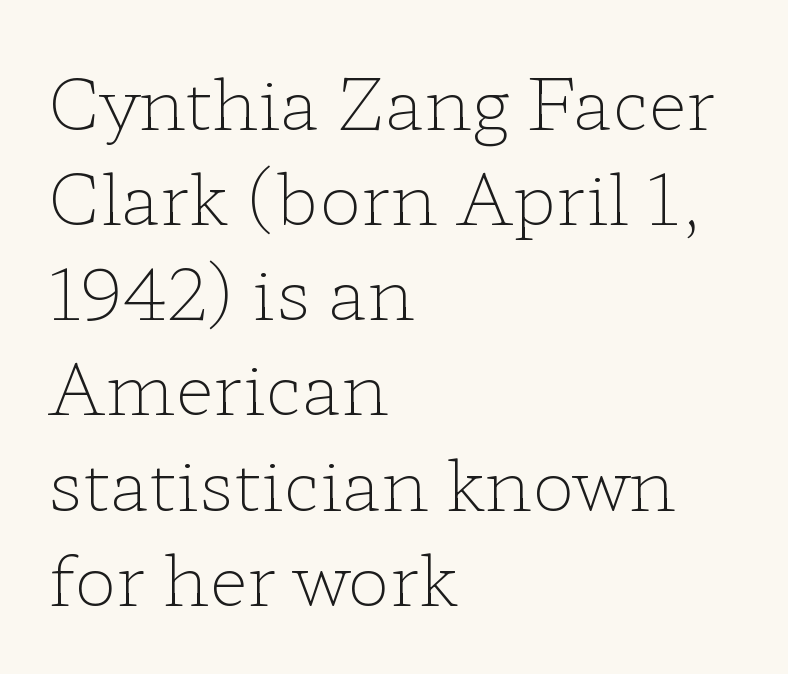
{"serif": "yes", "italic": "no", "bold": "no", "weight": "light", "width": "wide", "stroke_contrast": "low", "x_height": "medium", "monospaced": "no", "underline": "no", "align": "left", "line_spacing": "normal", "line_spacing_ratio": 1.34, "letter_spacing": "normal", "letter_spacing_em": 0.0, "glyph_px": 71}
